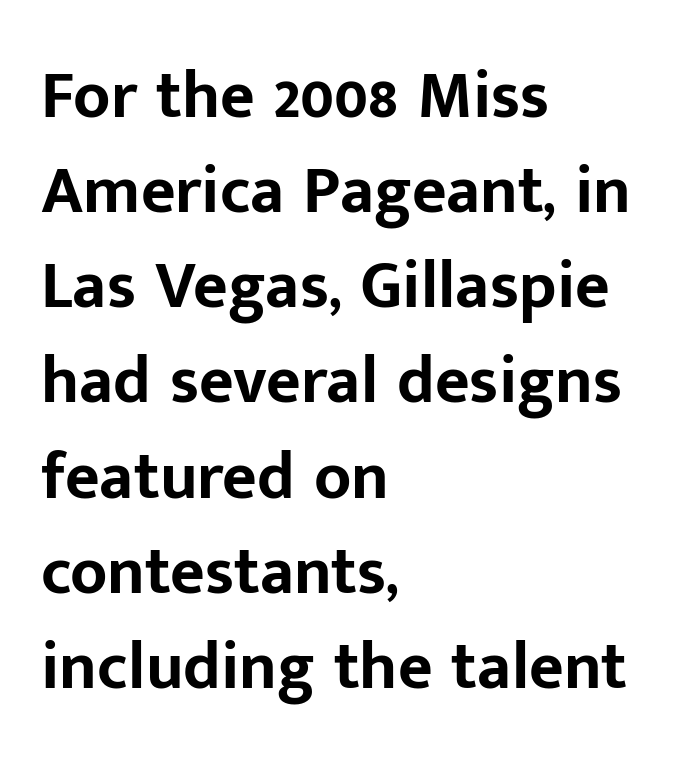
No extra tracking has been applied to these lines. Plain, unruled lines of type. The type family on display is of the sans-serif kind. Whoever set this chose a conventional vertical rhythm. This rendering uses left alignment, leaving the right contour irregular.
